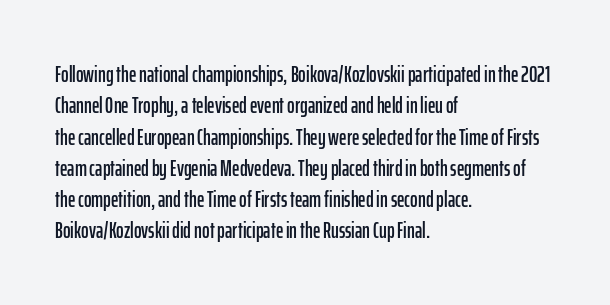
The passage shown is not underscored anywhere. The line texture is even and compact thanks to regular tracking. Nope, not italic — everything's standing straight. Each line starts at the same left margin while the right side varies. Notice how descenders clear the ascenders below comfortably — that's standard leading.
